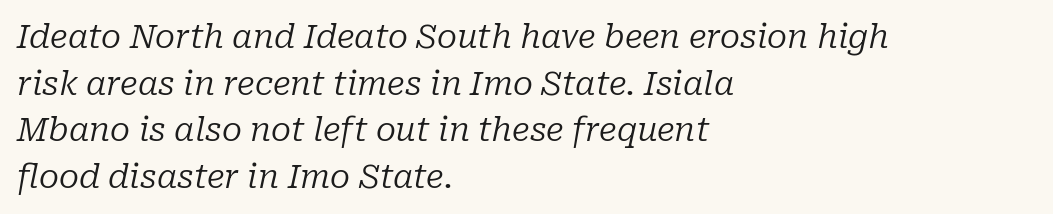
The image shows 33 px regular-weight serif type, italic (leaning right); set left-aligned, normal line spacing (1.41x), normal letter spacing, not underlined; low stroke contrast and a medium x-height.
